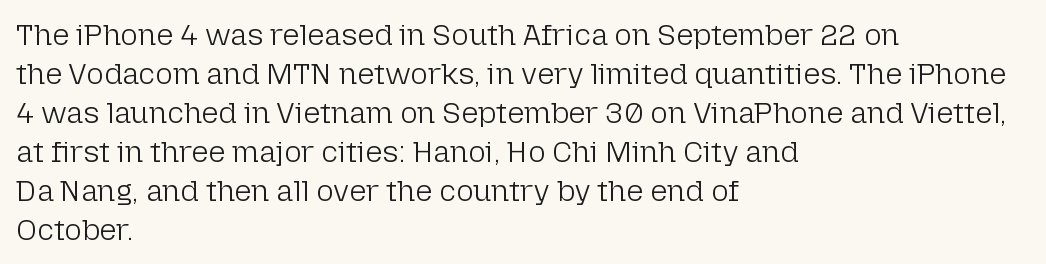
The image shows 30 px light sans-serif type, upright; set left-aligned, normal line spacing (1.3x), normal letter spacing, not underlined; low stroke contrast and a medium x-height.
